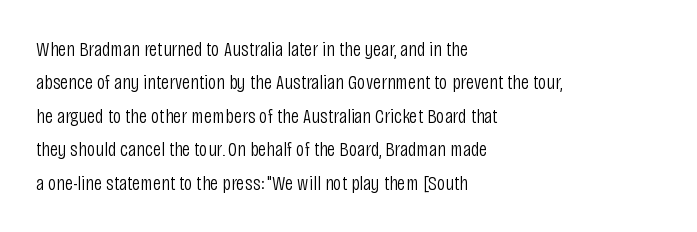
{"italic": "no", "bold": "no", "underline": "no", "align": "left", "line_spacing": "normal", "line_spacing_ratio": 1.59, "letter_spacing": "normal", "letter_spacing_em": 0.0, "glyph_px": 21}
